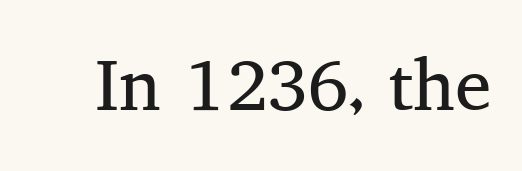
{"serif": "yes", "italic": "no", "bold": "no", "weight": "regular", "width": "normal", "stroke_contrast": "medium", "x_height": "medium", "monospaced": "no", "underline": "no", "letter_spacing": "normal", "letter_spacing_em": 0.0, "glyph_px": 73}
